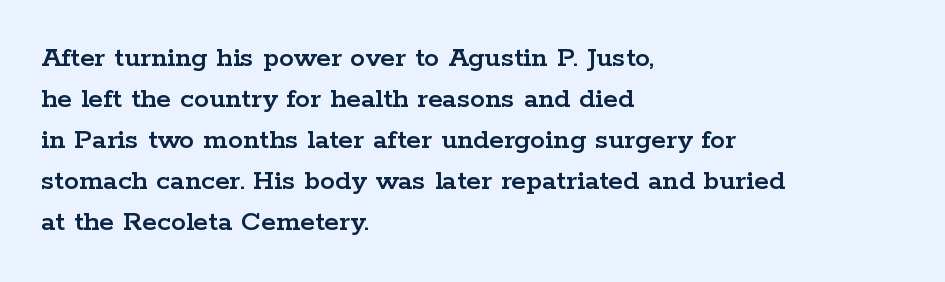
The image shows 30 px wide serif type, upright; set left-aligned, normal line spacing (1.37x), normal letter spacing, not underlined; low stroke contrast and a medium x-height.
